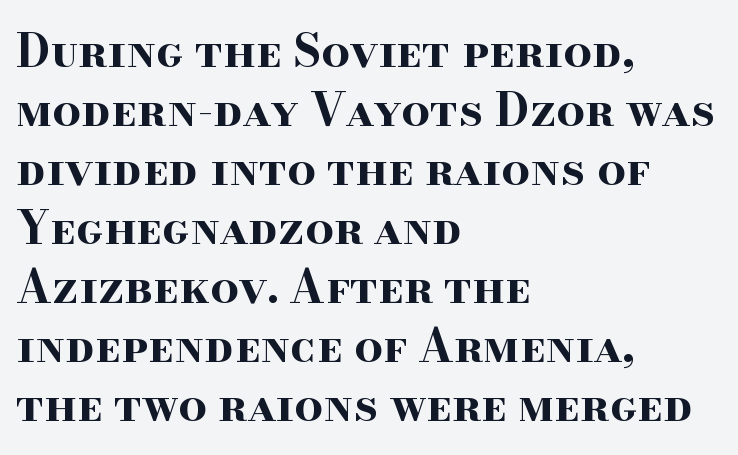
The image shows 45 px bold, wide serif type, upright; set left-aligned, normal line spacing (1.31x), normal letter spacing, not underlined; high stroke contrast and a small x-height.
